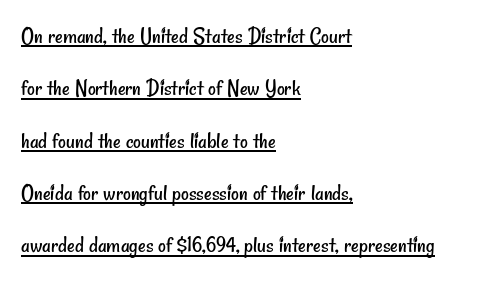
The image shows 24 px text type; set left-aligned, loose line spacing (2.18x), normal letter spacing, underlined.
